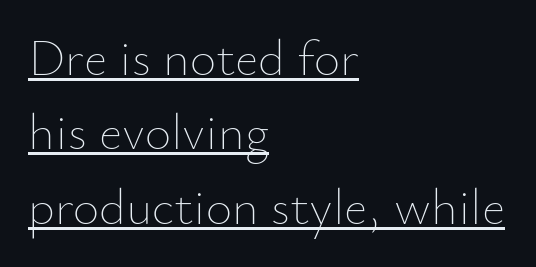
Q: Is the text bold? A: No.
Q: Is the text italic (slanted)? A: No, it is upright.
Q: Is the text underlined? A: Yes.
Q: How is the paragraph aligned? A: Left-aligned.
Q: Is the spacing between letters normal or unusually wide? A: Normal.
Q: Is the spacing between lines tight, normal or loose? A: Normal.
Q: Width (condensed, normal, or wide)? A: Normal.
Q: Stroke contrast? A: Low.
Q: x-height? A: Small.
Q: Monospaced? A: No.
